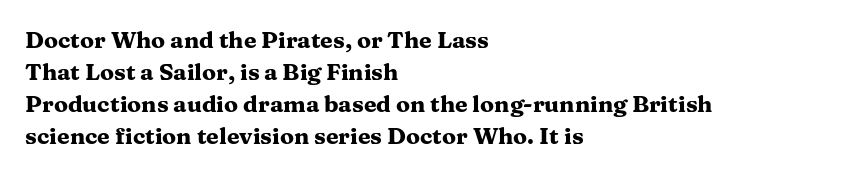
Q: Is the text bold? A: Yes.
Q: Is the text italic (slanted)? A: No, it is upright.
Q: Is the text underlined? A: No.
Q: How is the paragraph aligned? A: Left-aligned.
Q: Is the spacing between letters normal or unusually wide? A: Normal.
Q: Is the spacing between lines tight, normal or loose? A: Normal.
